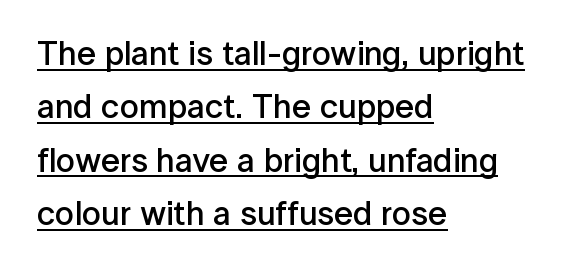
The image shows 34 px semibold sans-serif type, upright; set left-aligned, normal line spacing (1.57x), normal letter spacing, underlined; low stroke contrast and a medium x-height.
